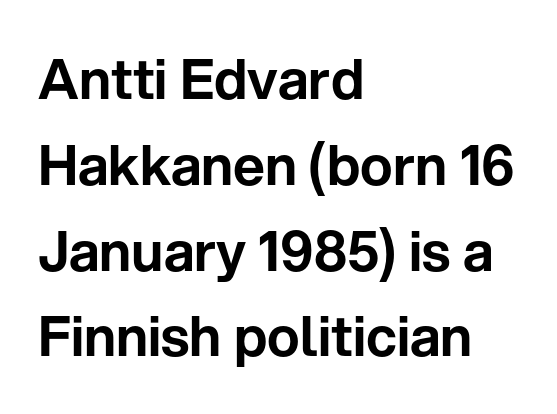
Q: Is the text italic (slanted)? A: No, it is upright.
Q: Is the typeface a serif or a sans-serif typeface? A: Sans-serif.
Q: Is the text underlined? A: No.
Q: How is the paragraph aligned? A: Left-aligned.
Q: Is the spacing between letters normal or unusually wide? A: Normal.
Q: Is the spacing between lines tight, normal or loose? A: Normal.
Q: Width (condensed, normal, or wide)? A: Normal.
Q: Stroke contrast? A: Low.
Q: x-height? A: Medium.
Q: Monospaced? A: No.
